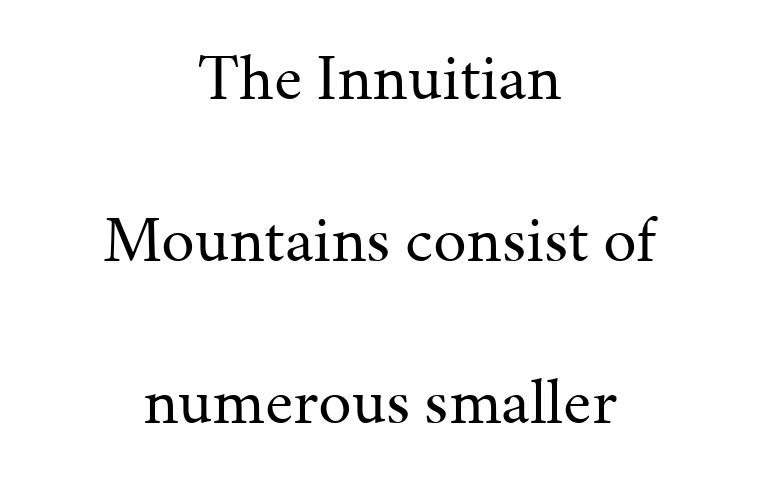
Q: Is the text bold? A: No.
Q: Is the text italic (slanted)? A: No, it is upright.
Q: Is the typeface a serif or a sans-serif typeface? A: Serif.
Q: Is the text underlined? A: No.
Q: How is the paragraph aligned? A: Centered.
Q: Is the spacing between letters normal or unusually wide? A: Normal.
Q: Is the spacing between lines tight, normal or loose? A: Loose.
Q: Width (condensed, normal, or wide)? A: Normal.
Q: Stroke contrast? A: Medium.
Q: x-height? A: Medium.
Q: Monospaced? A: No.
